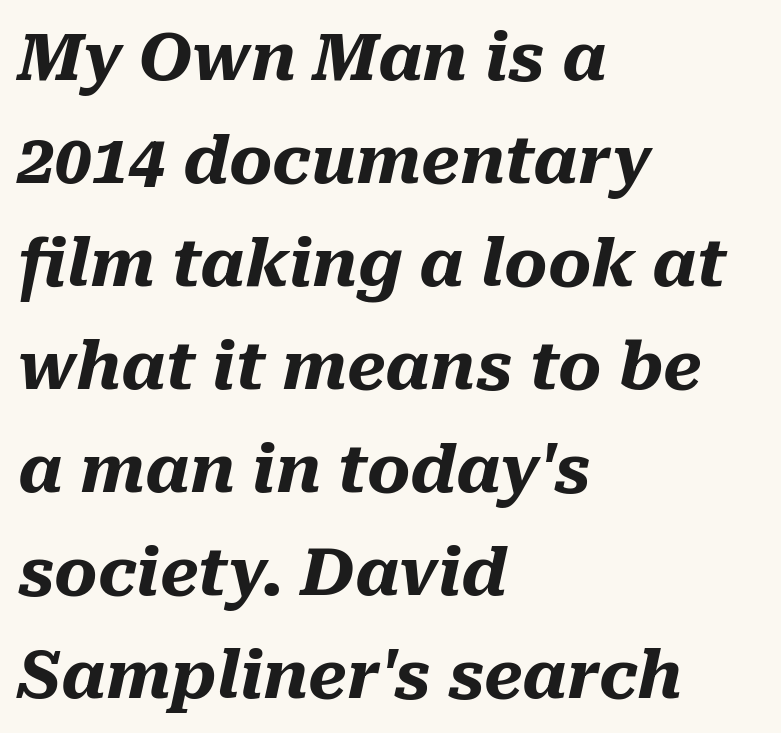
Think of a printed novel: that variable character pitch is what you see here. The string is rendered with underlining switched off. Honestly, the row spacing looks completely unremarkable. There is no visible air inserted between adjacent glyphs. As a designer I'd log this as weight 700, bold.
